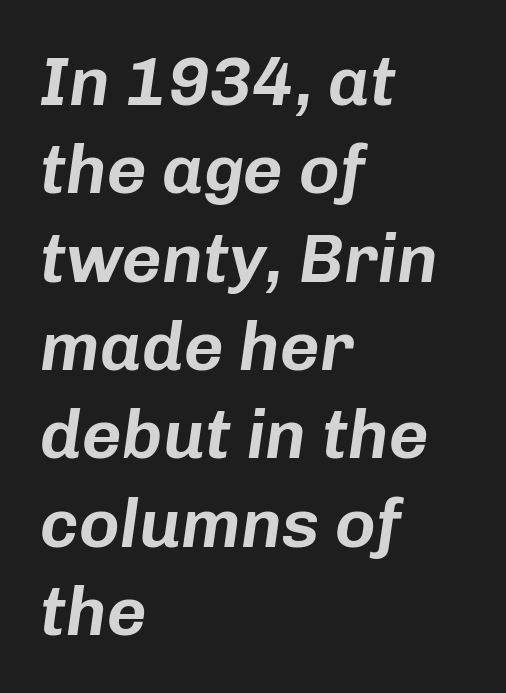
Q: Is the text italic (slanted)? A: Yes, it leans right by about 8 degrees.
Q: Is the text underlined? A: No.
Q: How is the paragraph aligned? A: Left-aligned.
Q: Is the spacing between letters normal or unusually wide? A: Normal.
Q: Is the spacing between lines tight, normal or loose? A: Normal.
Q: Width (condensed, normal, or wide)? A: Normal.
Q: Stroke contrast? A: Low.
Q: x-height? A: Medium.
Q: Monospaced? A: No.
